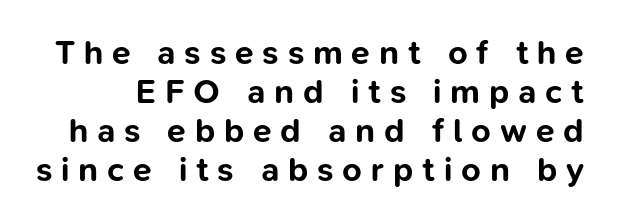
{"serif": "no", "italic": "no", "bold": "yes", "weight": "bold", "width": "normal", "stroke_contrast": "low", "x_height": "medium", "monospaced": "no", "underline": "no", "line_spacing": "tight", "line_spacing_ratio": 1.15, "letter_spacing": "wide", "letter_spacing_em": 0.26, "glyph_px": 34}
